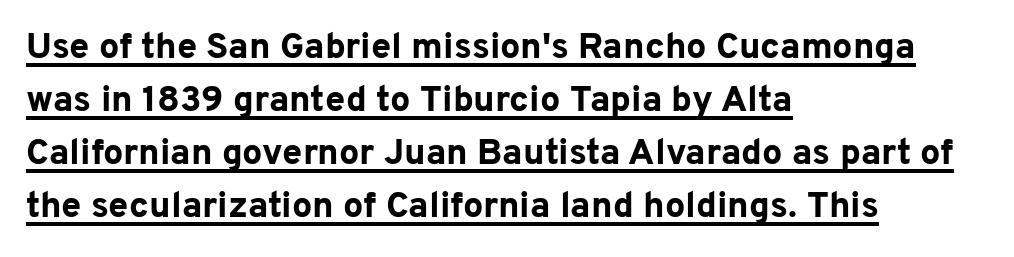
The image shows 36 px bold sans-serif type, upright; set left-aligned, normal line spacing (1.47x), normal letter spacing, underlined; low stroke contrast and a medium x-height.
